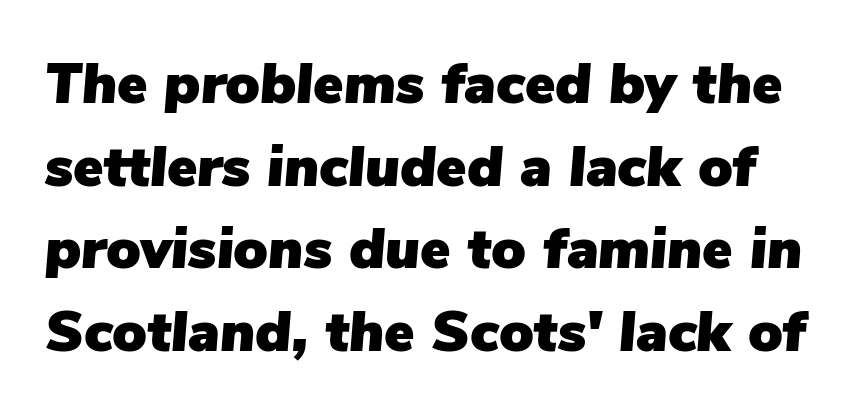
Q: Is the text italic (slanted)? A: Yes, it leans right by about 5 degrees.
Q: Is the text underlined? A: No.
Q: Is the spacing between letters normal or unusually wide? A: Normal.
Q: Is the spacing between lines tight, normal or loose? A: Normal.
Q: Width (condensed, normal, or wide)? A: Normal.
Q: Stroke contrast? A: Low.
Q: x-height? A: Medium.
Q: Monospaced? A: No.
